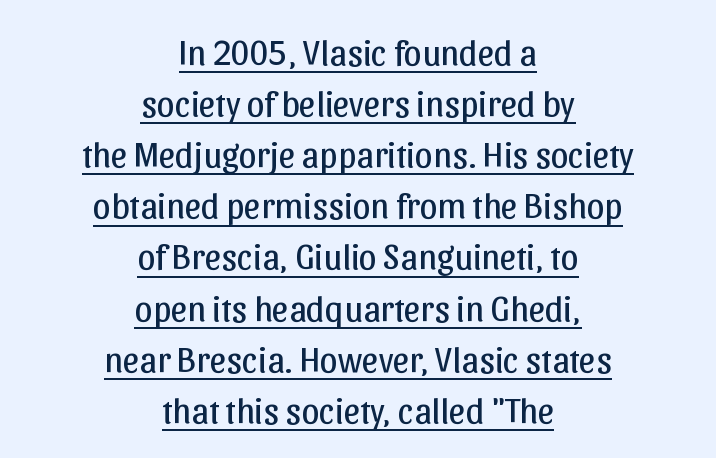
{"serif": "no", "italic": "no", "bold": "no", "weight": "regular", "width": "normal", "stroke_contrast": "low", "x_height": "medium", "monospaced": "no", "underline": "yes", "align": "center", "line_spacing": "normal", "line_spacing_ratio": 1.42, "letter_spacing": "normal", "letter_spacing_em": 0.0, "glyph_px": 36}
